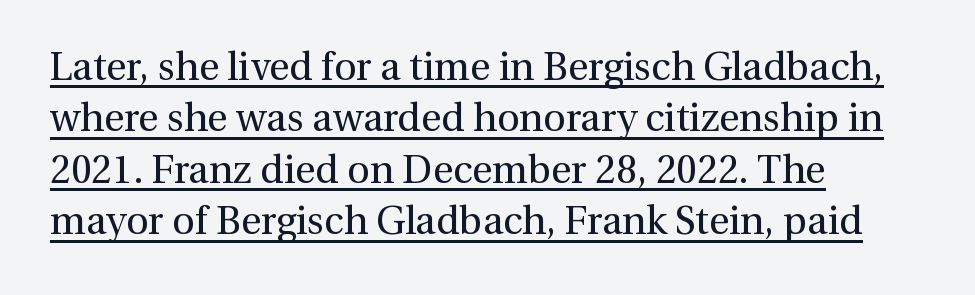
The image shows 39 px regular-weight serif type, upright; set left-aligned, normal line spacing (1.32x), normal letter spacing, underlined; medium stroke contrast and a medium x-height.
